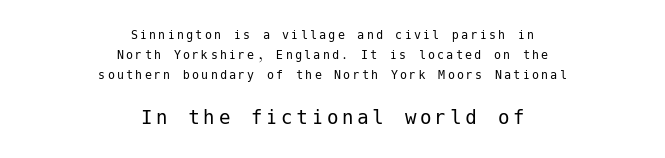
Q: Is the text bold? A: No.
Q: Is the text italic (slanted)? A: No, it is upright.
Q: Is the text underlined? A: No.
Q: How is the paragraph aligned? A: Centered.
Q: Is the spacing between lines tight, normal or loose? A: Normal.
Q: Which block of text is set in a larger size, the first (top) or the second (bottom)? A: The second (bottom) one.
